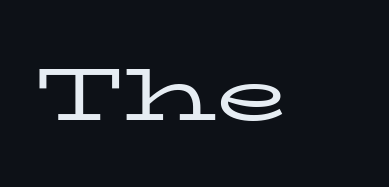
The image shows 75 px regular-weight, wide serif type, upright; set normal letter spacing, not underlined; low stroke contrast and a medium x-height.
